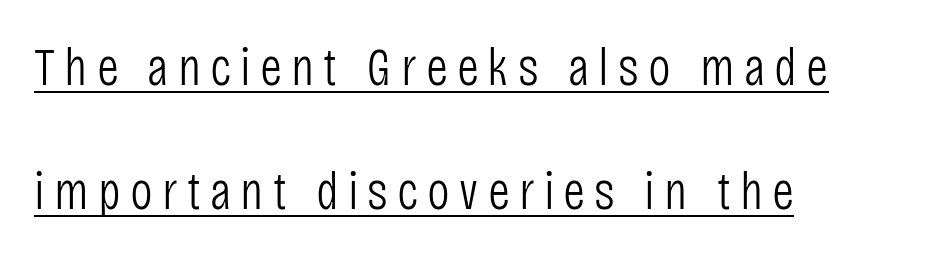
Leading: increased. The weight would be labelled regular, book, light, or lighter still. This is roman type, the default non-slanted kind. Leftover space on each line is placed entirely after the last word.
